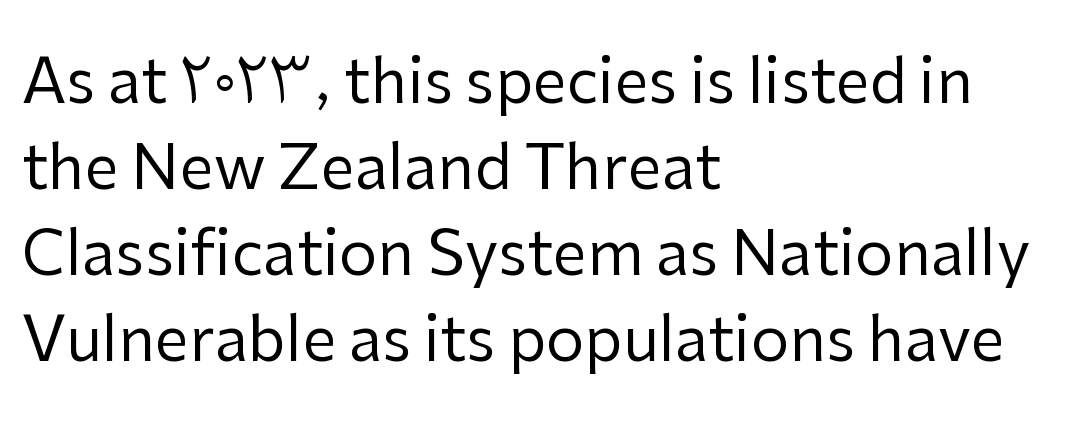
The rendering uses a moderate line-height, typical for paragraphs. The face looks like a standard text weight, possibly lighter. A typesetter would call this proportional, since set widths differ per character. Default kerning and tracking; the words read as compact shapes.
